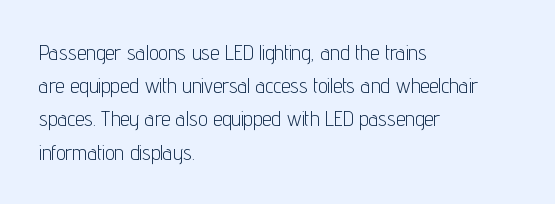
Q: Is the text bold? A: No.
Q: Is the text italic (slanted)? A: No, it is upright.
Q: Is the text underlined? A: No.
Q: How is the paragraph aligned? A: Left-aligned.
Q: Is the spacing between letters normal or unusually wide? A: Normal.
Q: Is the spacing between lines tight, normal or loose? A: Normal.
